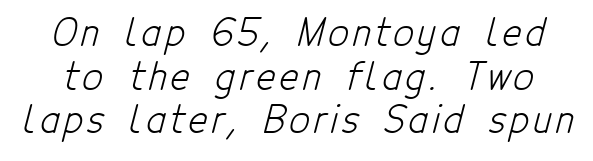
Q: Is the text bold? A: No.
Q: Is the typeface a serif or a sans-serif typeface? A: Sans-serif.
Q: Is the text underlined? A: No.
Q: Width (condensed, normal, or wide)? A: Condensed.
Q: Stroke contrast? A: Low.
Q: x-height? A: Medium.
Q: Monospaced? A: No.
